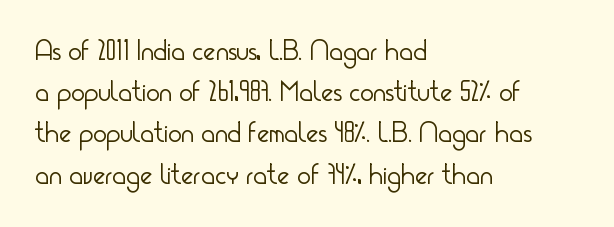
Q: Is the text bold? A: No.
Q: Is the text italic (slanted)? A: No, it is upright.
Q: Is the typeface a serif or a sans-serif typeface? A: Sans-serif.
Q: Is the text underlined? A: No.
Q: How is the paragraph aligned? A: Left-aligned.
Q: Is the spacing between letters normal or unusually wide? A: Normal.
Q: Is the spacing between lines tight, normal or loose? A: Normal.
Q: Width (condensed, normal, or wide)? A: Condensed.
Q: Stroke contrast? A: Low.
Q: x-height? A: Small.
Q: Monospaced? A: No.
